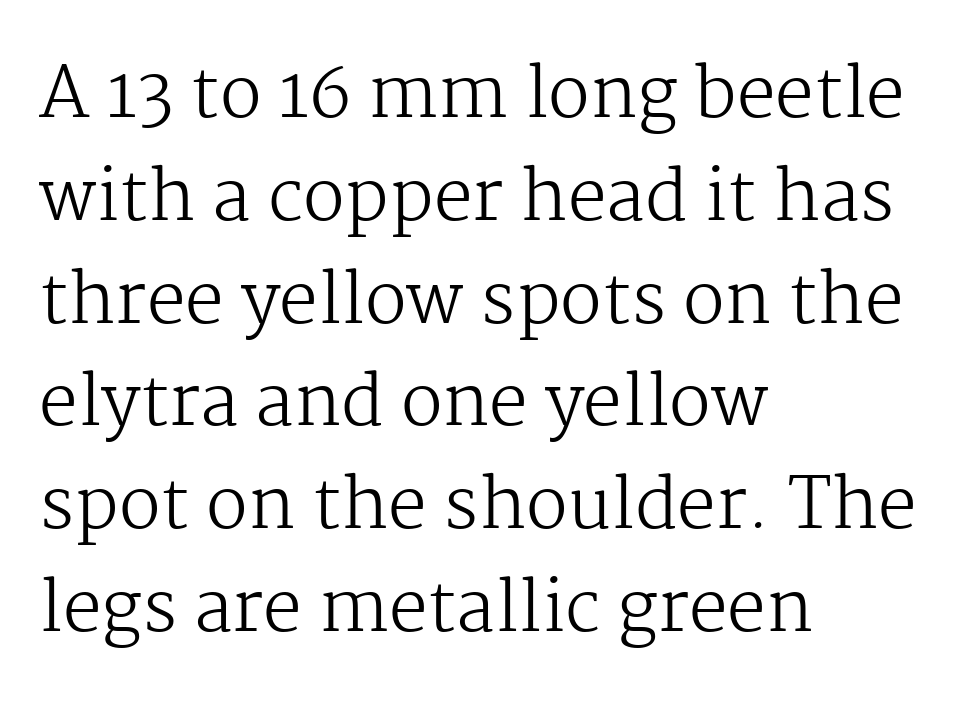
Q: Is the text bold? A: No.
Q: Is the text italic (slanted)? A: No, it is upright.
Q: Is the typeface a serif or a sans-serif typeface? A: Serif.
Q: Is the text underlined? A: No.
Q: How is the paragraph aligned? A: Left-aligned.
Q: Is the spacing between letters normal or unusually wide? A: Normal.
Q: Is the spacing between lines tight, normal or loose? A: Normal.
Q: Width (condensed, normal, or wide)? A: Normal.
Q: Stroke contrast? A: Medium.
Q: x-height? A: Medium.
Q: Monospaced? A: No.
